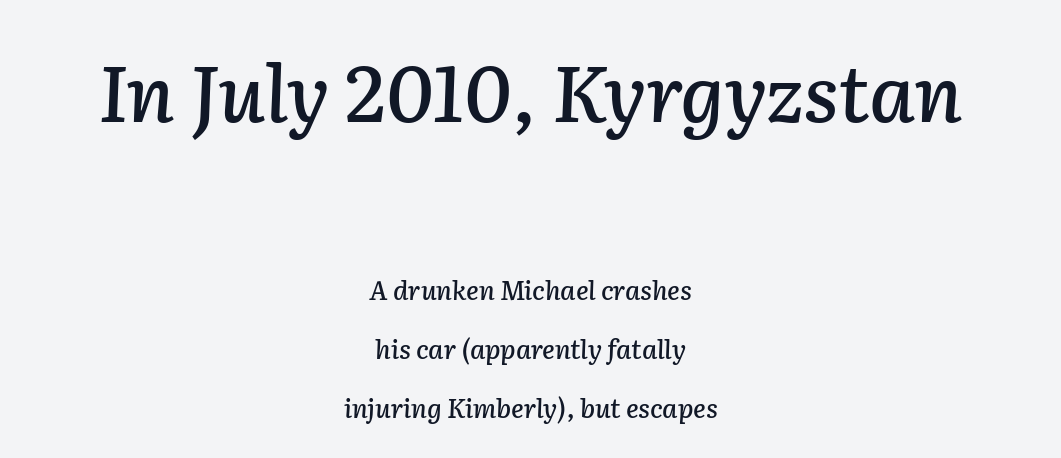
Q: Is the text italic (slanted)? A: Yes, it leans right by about 2 degrees.
Q: Is the text underlined? A: No.
Q: How is the paragraph aligned? A: Centered.
Q: Is the spacing between letters normal or unusually wide? A: Normal.
Q: Is the spacing between lines tight, normal or loose? A: Loose.
Q: Which block of text is set in a larger size, the first (top) or the second (bottom)? A: The first (top) one.
Q: Width (condensed, normal, or wide)? A: Normal.
Q: Stroke contrast? A: Low.
Q: x-height? A: Medium.
Q: Monospaced? A: No.
